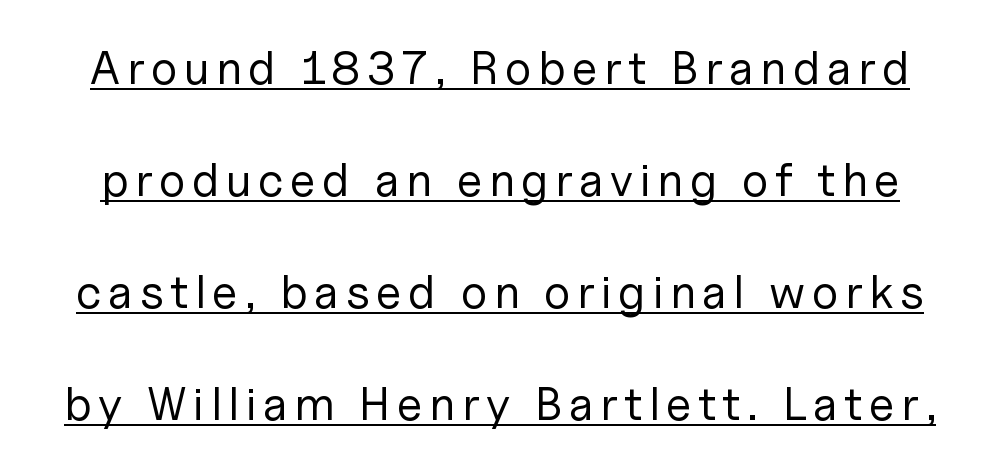
The image shows 47 px regular-weight sans-serif type, upright; set loose line spacing (2.38x), underlined; low stroke contrast and a medium x-height.
